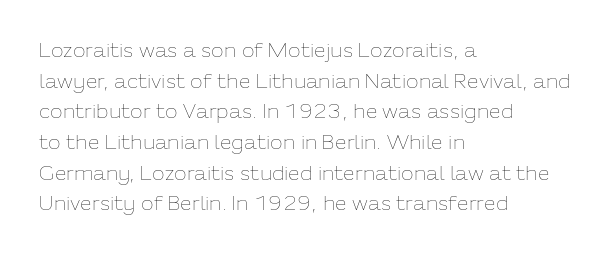
The strip under each line holds only bare page. The lines in this sample share a left origin and differ only in where they stop. The block of text has a typical density, with ordinary space between rows. A typesetter would call this zero additional tracking. Each stroke keeps to a modest, everyday thickness or less. Style check: upright.
